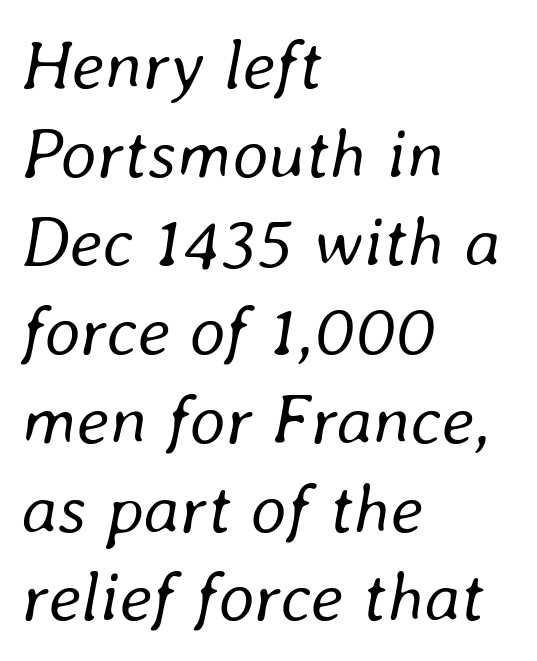
Each new line begins a customary step beneath the previous one. Think of a printed novel: that variable character pitch is what you see here. Letter spacing: default. Honestly, there is no underline to notice here at all. The text carries the slant typical of an italic or oblique font. Compared with a centered layout, this one pins lines to the left instead.
